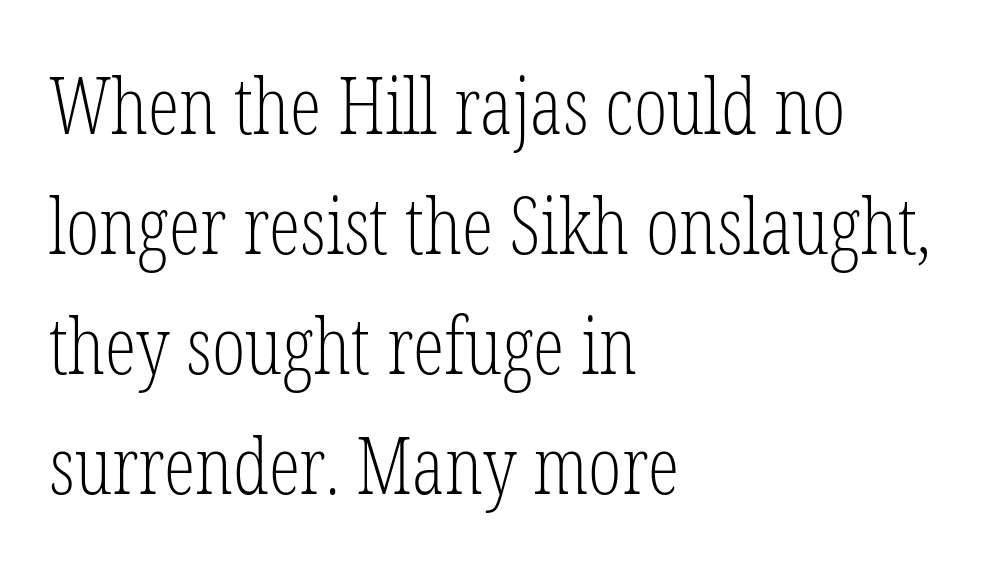
These lines keep a tight, regular rhythm from letter to letter. Glance below the letters and you will spot only blank space. Baseline-to-baseline distance is the conventional proportion of letter height. Where is the straight margin? On the left. Character widths vary here, with narrow letters taking less room than wide ones.
